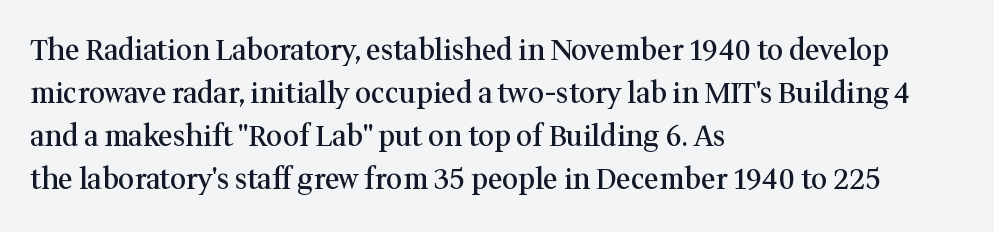
The image shows 28 px semibold serif type, upright; set left-aligned, normal line spacing (1.53x), normal letter spacing, not underlined; medium stroke contrast and a medium x-height.
